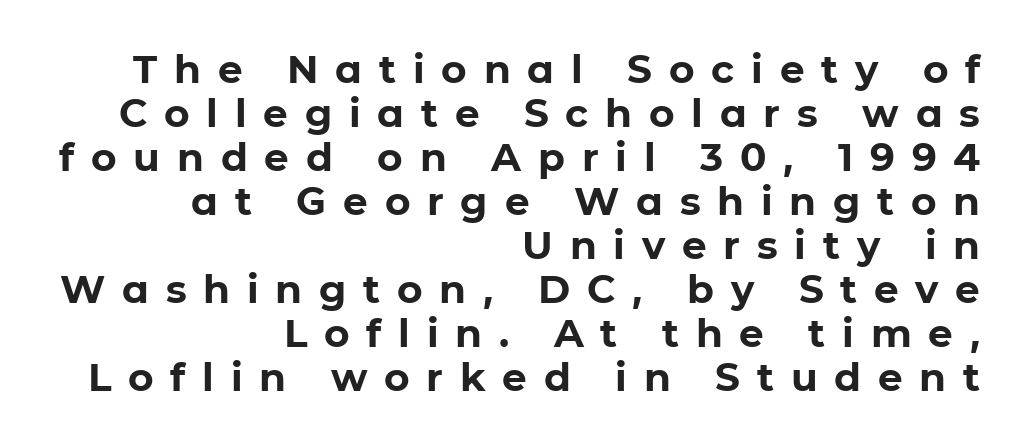
The image shows 39 px bold sans-serif type, upright; set right-aligned, tight line spacing (1.13x), unusually wide letter spacing (+0.43 em), not underlined; low stroke contrast and a medium x-height.
